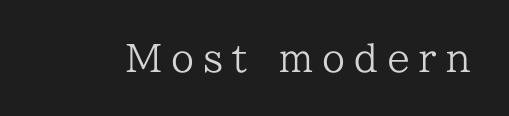
The image shows 37 px regular-weight serif type, upright; set unusually wide letter spacing (+0.25 em), not underlined; low stroke contrast and a medium x-height.
